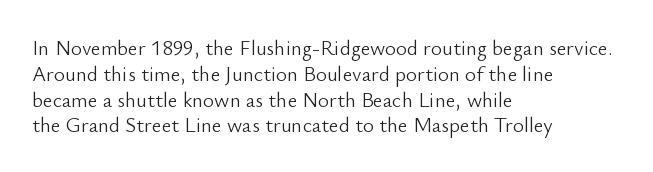
Visually the block forms a straight wall on the left and a jagged coastline on the right. This sample uses plain, unmodified letter spacing. The face looks like a standard text weight, possibly lighter. Check under the words: just untouched page. Does the lettering tilt? It doesn't — this is upright.
